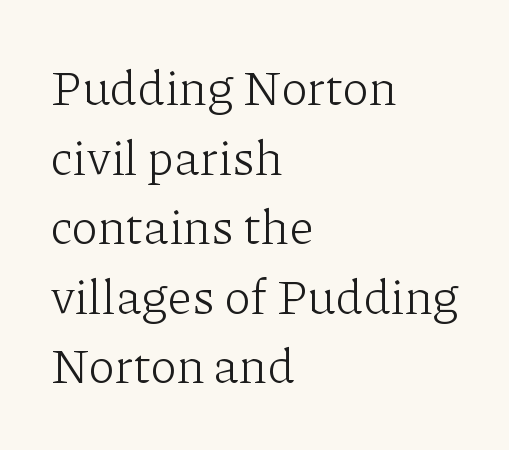
The letterforms sit shoulder to shoulder at normal distance. Typeset ragged right — the left edge is the straight one. Check the space under the baseline: it is left empty. These lines were composed using upright roman letters. You could not count columns in this text — the font is proportionally spaced.
